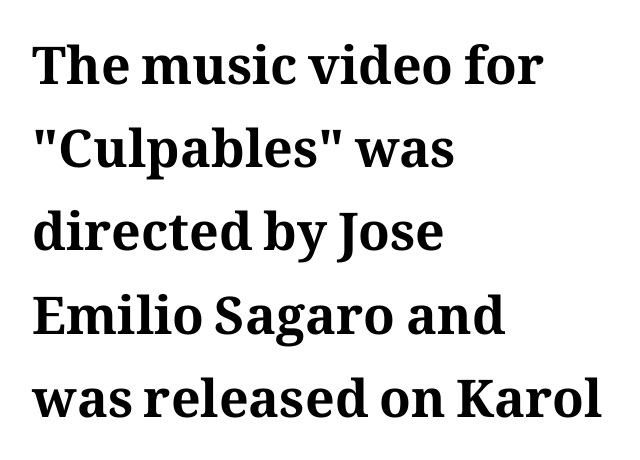
The image shows 52 px bold serif type, upright; set left-aligned, normal line spacing (1.6x), normal letter spacing, not underlined; medium stroke contrast and a medium x-height.
